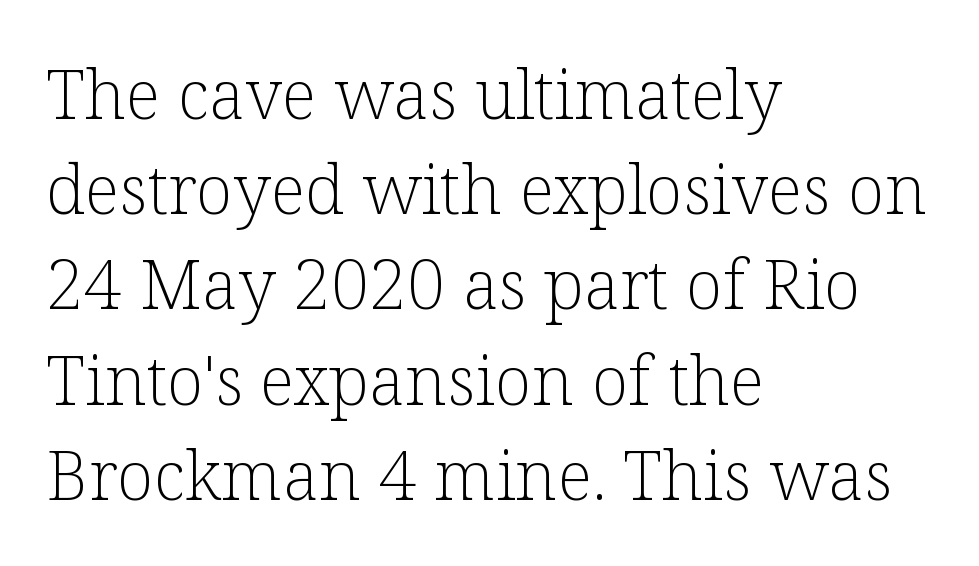
The image shows 68 px light serif type, upright; set left-aligned, normal line spacing (1.4x), normal letter spacing, not underlined; low stroke contrast and a medium x-height.
